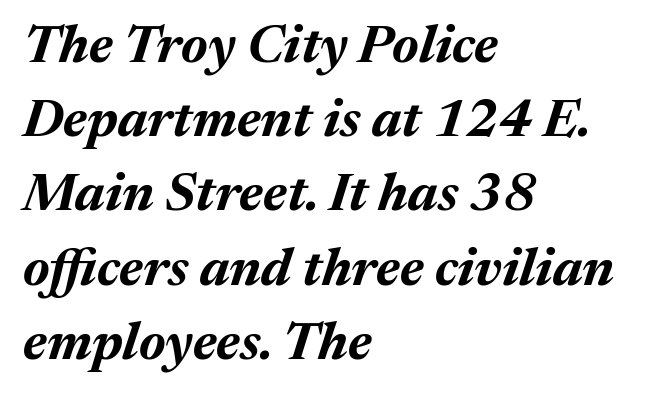
The rendering uses natural spacing where letterforms have individual widths. Successive baselines arrive at the customary interval. Each row of text sits above clean, open space. The paragraph has a hard left edge and a soft right edge. Caption: standard tracking, unaltered.
